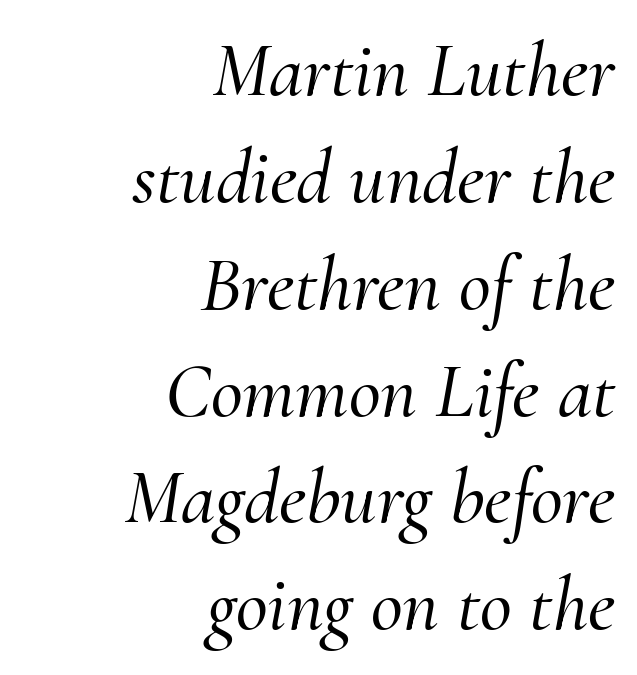
Q: Is the text italic (slanted)? A: Yes, it leans right by about 10 degrees.
Q: Is the typeface a serif or a sans-serif typeface? A: Serif.
Q: Is the text underlined? A: No.
Q: How is the paragraph aligned? A: Right-aligned.
Q: Is the spacing between letters normal or unusually wide? A: Normal.
Q: Is the spacing between lines tight, normal or loose? A: Normal.
Q: Width (condensed, normal, or wide)? A: Normal.
Q: Stroke contrast? A: Medium.
Q: x-height? A: Small.
Q: Monospaced? A: No.
